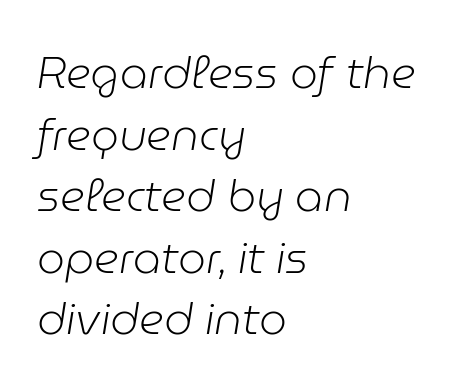
Left-aligned paragraph, ragged on the right. The gaps between neighbouring characters are ordinary and unremarkable. Reading down the column, the eye jumps a familiar distance to each next line. Is the type slanted? Yes — the strokes lean at a clear angle. The gap between lines stays unmarked.
